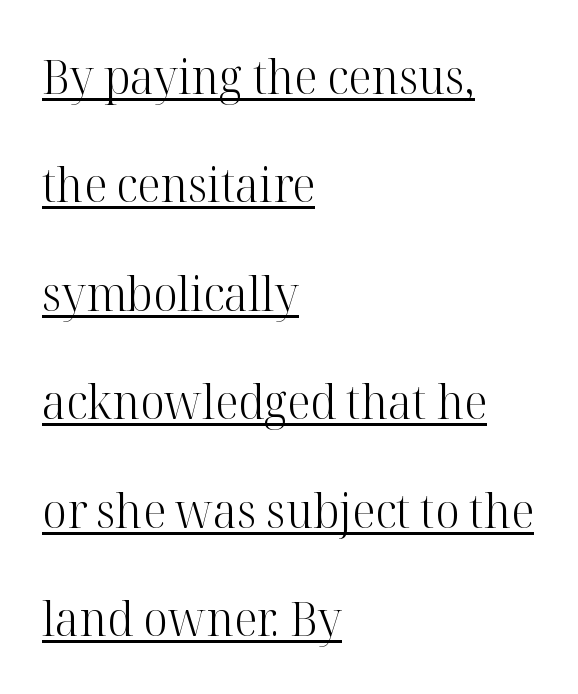
The image shows 48 px light serif type, upright; set left-aligned, loose line spacing (2.26x), normal letter spacing, underlined; high stroke contrast and a medium x-height.
